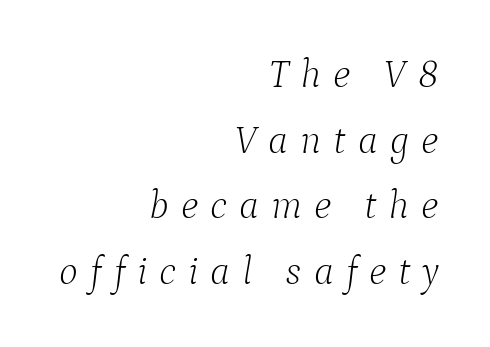
{"serif": "yes", "italic": "yes", "lean": "right", "slant_degrees": 9, "bold": "no", "weight": "light", "width": "normal", "stroke_contrast": "low", "x_height": "medium", "monospaced": "no", "underline": "no", "align": "right", "line_spacing": "normal", "line_spacing_ratio": 1.64, "letter_spacing": "wide", "letter_spacing_em": 0.3, "glyph_px": 40}
